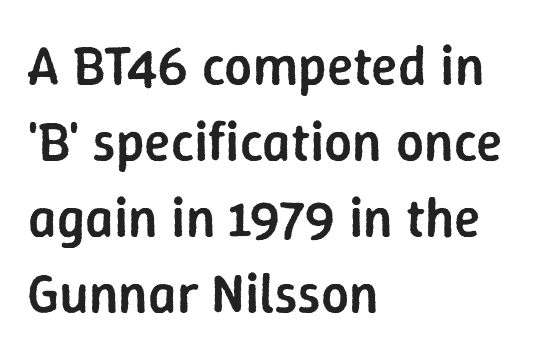
The lettering stays uniformly vertical, giving the passage a roman look. Notice how the passage keeps a crisp vertical edge on the left only. Default kerning and tracking; the words read as compact shapes. The passage shown stacks its lines at a standard gap. Note the varied advance widths — an 'i' is clearly narrower than an 'm'. Descenders hang freely into open space.
